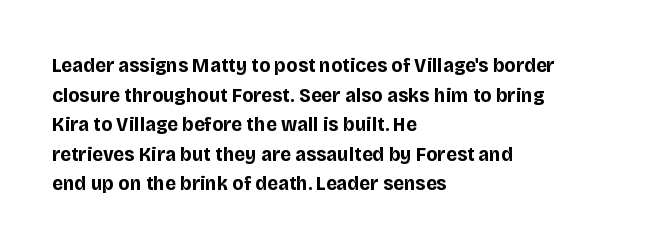
Q: Is the text bold? A: Yes.
Q: Is the text italic (slanted)? A: No, it is upright.
Q: Is the text underlined? A: No.
Q: How is the paragraph aligned? A: Left-aligned.
Q: Is the spacing between letters normal or unusually wide? A: Normal.
Q: Is the spacing between lines tight, normal or loose? A: Normal.
